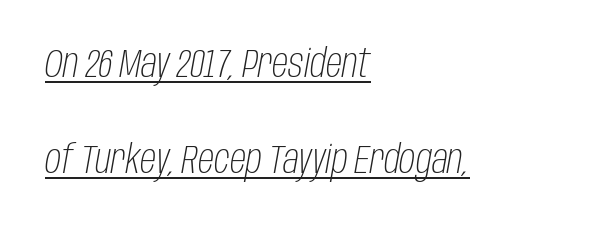
The image shows 40 px light, condensed type, italic (leaning right); set left-aligned, loose line spacing (2.41x), normal letter spacing, underlined; low stroke contrast and a large x-height.
